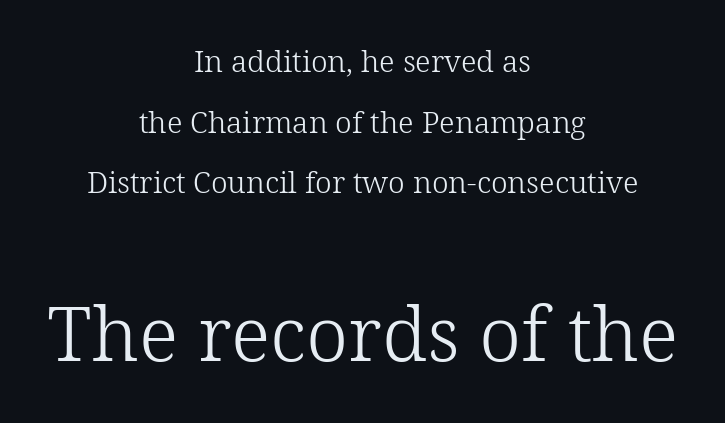
{"serif": "yes", "italic": "no", "bold": "no", "weight": "light", "width": "normal", "stroke_contrast": "low", "x_height": "medium", "monospaced": "no", "underline": "no", "align": "center", "line_spacing": "loose", "line_spacing_ratio": 2.02, "letter_spacing": "normal", "letter_spacing_em": 0.0, "larger_block": "second", "size_ratio": 2.53, "glyph_px": 76}
